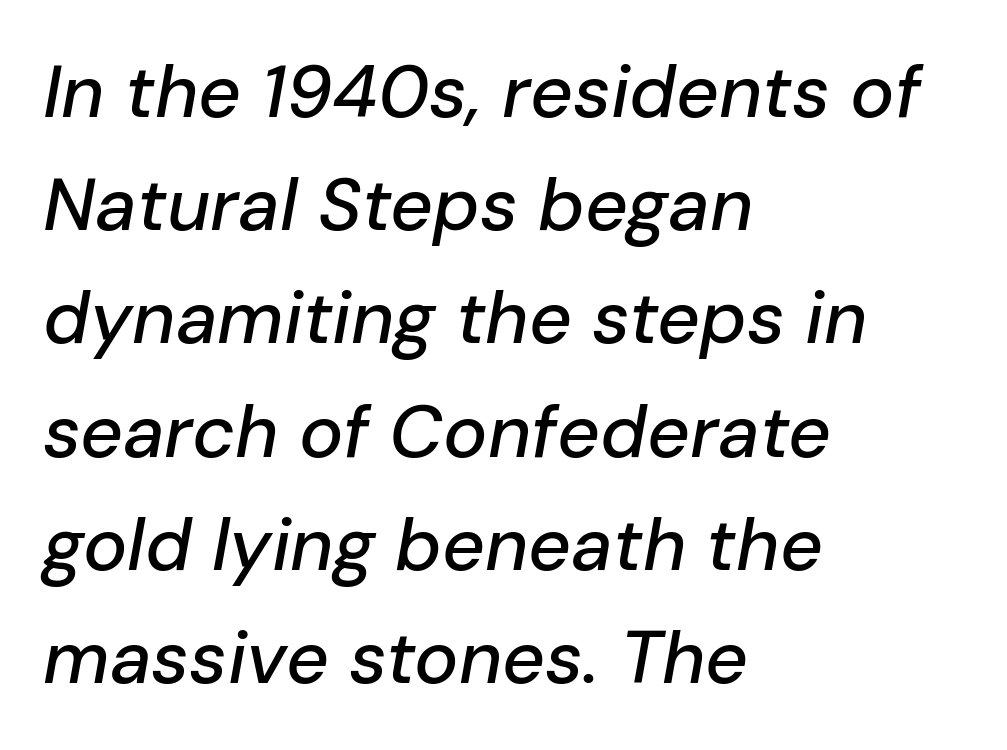
The image shows 74 px text type, italic (leaning right); set left-aligned, normal line spacing (1.53x), normal letter spacing, not underlined; low stroke contrast and a medium x-height.
